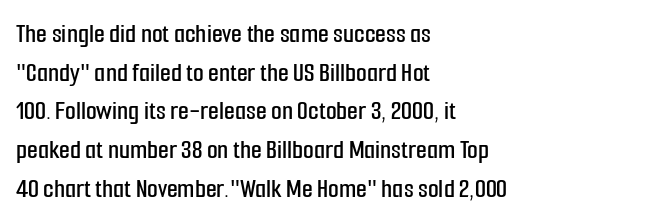
The image shows 28 px condensed sans-serif type, upright; set left-aligned, normal line spacing (1.38x), normal letter spacing, not underlined; low stroke contrast and a medium x-height.
